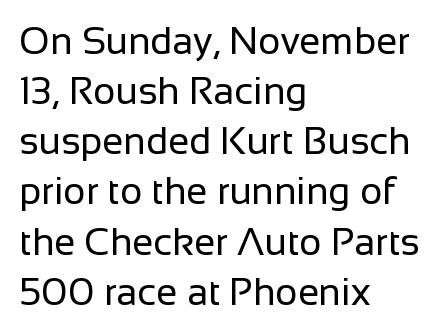
{"serif": "no", "italic": "no", "bold": "no", "weight": "regular", "width": "normal", "stroke_contrast": "low", "x_height": "medium", "monospaced": "no", "underline": "no", "align": "left", "line_spacing": "normal", "line_spacing_ratio": 1.32, "letter_spacing": "normal", "letter_spacing_em": 0.0, "glyph_px": 38}
